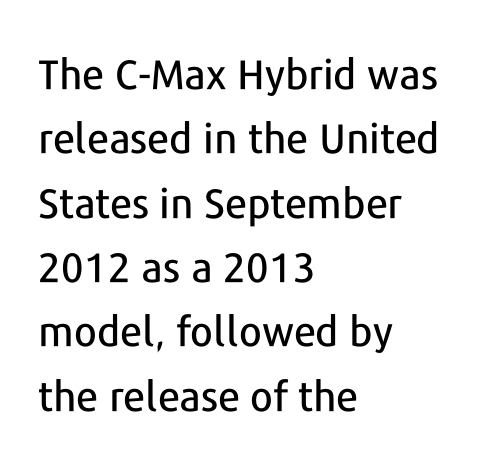
{"serif": "no", "italic": "no", "width": "normal", "stroke_contrast": "low", "x_height": "medium", "monospaced": "no", "underline": "no", "align": "left", "line_spacing": "normal", "line_spacing_ratio": 1.57, "letter_spacing": "normal", "letter_spacing_em": 0.0, "glyph_px": 41}
